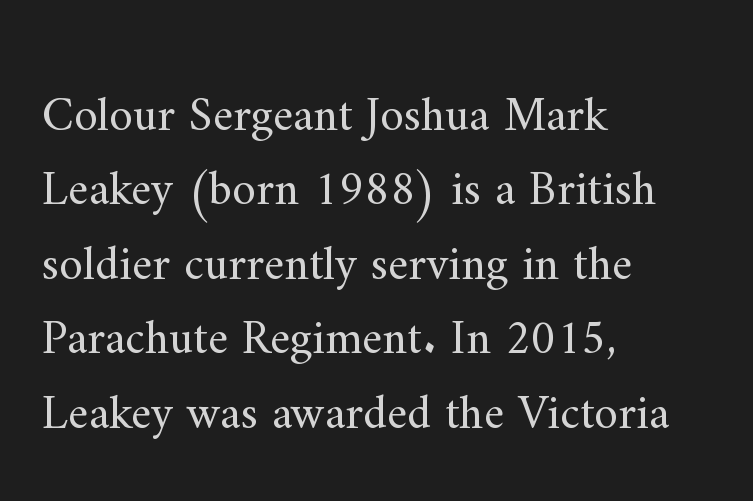
Q: Is the text bold? A: No.
Q: Is the text italic (slanted)? A: No, it is upright.
Q: Is the typeface a serif or a sans-serif typeface? A: Serif.
Q: Is the text underlined? A: No.
Q: How is the paragraph aligned? A: Left-aligned.
Q: Is the spacing between letters normal or unusually wide? A: Normal.
Q: Is the spacing between lines tight, normal or loose? A: Normal.
Q: Width (condensed, normal, or wide)? A: Normal.
Q: Stroke contrast? A: Medium.
Q: x-height? A: Small.
Q: Monospaced? A: No.
